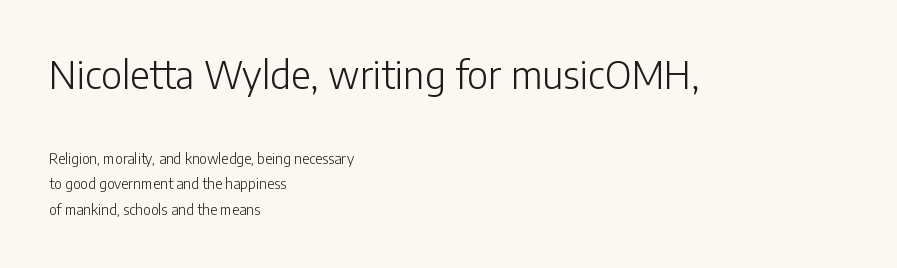
Q: Is the text bold? A: No.
Q: Is the text italic (slanted)? A: No, it is upright.
Q: Is the typeface a serif or a sans-serif typeface? A: Sans-serif.
Q: Is the text underlined? A: No.
Q: How is the paragraph aligned? A: Left-aligned.
Q: Is the spacing between letters normal or unusually wide? A: Normal.
Q: Which block of text is set in a larger size, the first (top) or the second (bottom)? A: The first (top) one.
Q: Width (condensed, normal, or wide)? A: Normal.
Q: Stroke contrast? A: Low.
Q: x-height? A: Medium.
Q: Monospaced? A: No.
